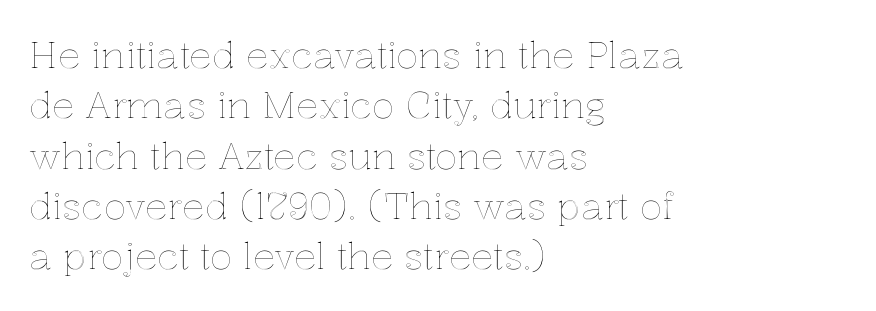
Q: Is the text italic (slanted)? A: No, it is upright.
Q: Is the text underlined? A: No.
Q: How is the paragraph aligned? A: Left-aligned.
Q: Is the spacing between letters normal or unusually wide? A: Normal.
Q: Is the spacing between lines tight, normal or loose? A: Normal.
Q: Width (condensed, normal, or wide)? A: Normal.
Q: x-height? A: Medium.
Q: Monospaced? A: No.
